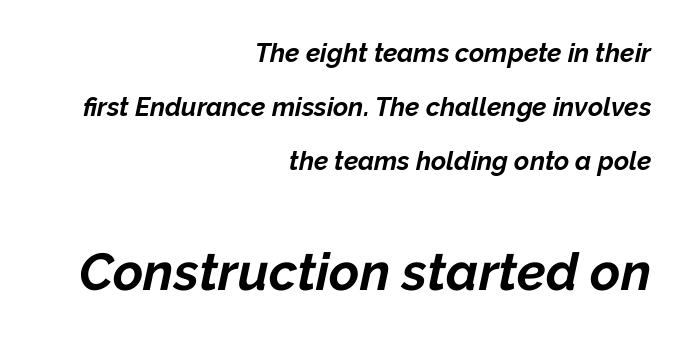
The image shows 52 px bold type, italic (leaning right); set right-aligned, loose line spacing (2.08x), normal letter spacing, not underlined; the second (bottom) block is 2.0x larger; low stroke contrast and a medium x-height.
